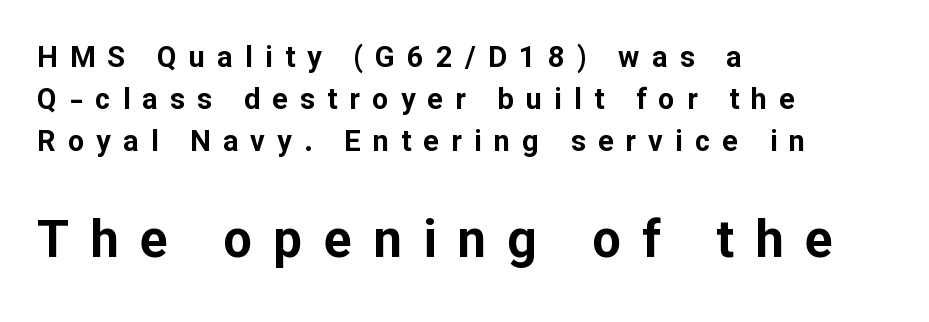
Larger block? The one below; the one above is distinctly smaller. The letterforms stand isolated, each surrounded by extra space. The words here are not underlined. Evenly set lines give the paragraph a standard silhouette. The text block is weighted toward the left margin, trailing off unevenly rightward.
